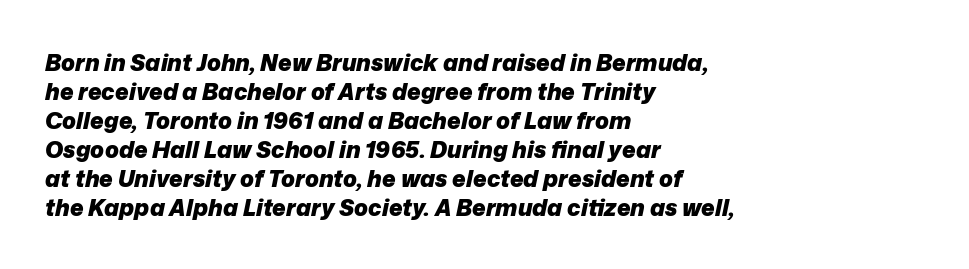
The passage shown is emphatically bold. The space directly below the letters is spotless. Spacing between characters is what you'd get straight out of the box. Successive baselines arrive at the customary interval. Alignment: flush left.
